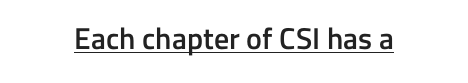
{"serif": "no", "italic": "no", "bold": "semi", "weight": "semibold", "width": "normal", "stroke_contrast": "low", "x_height": "medium", "monospaced": "no", "underline": "yes", "letter_spacing": "normal", "letter_spacing_em": 0.0, "glyph_px": 30}
